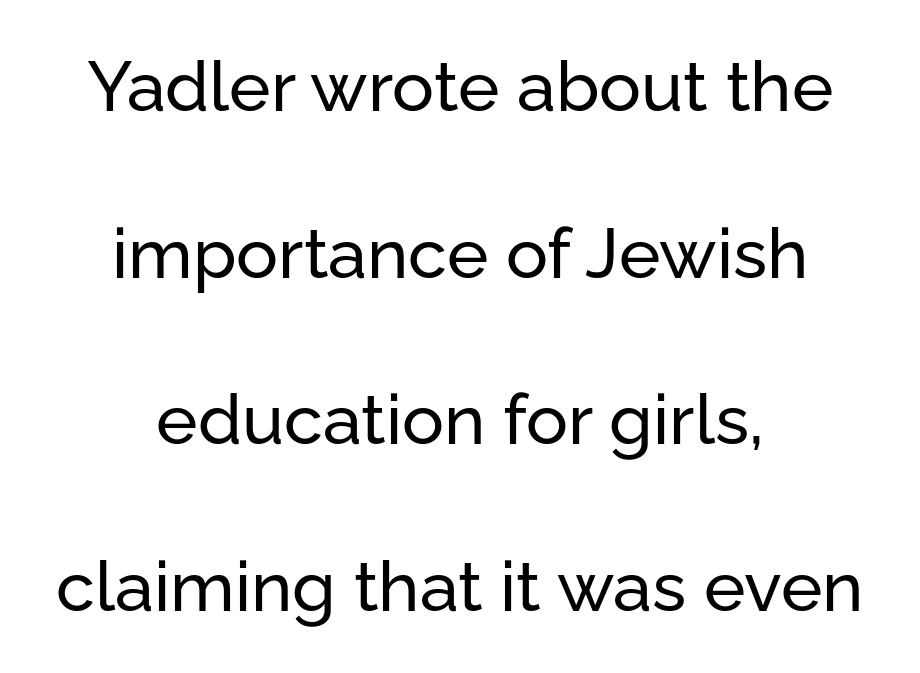
The rendering keeps characters at their native spacing. The lines in this sample share a center point and differ in where they start and stop. This sample uses a sans-serif face. Students, observe: this is what heavily led, spacious text looks like.
